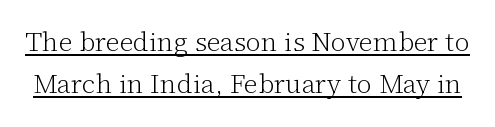
The type is set solid horizontally, with unmodified tracking. Vertically, the passage feels balanced, rows spaced as you'd expect. Tall strokes in this sample are plumb rather than angled. The weight would be labelled regular, book, light, or lighter still. Underlined type.
